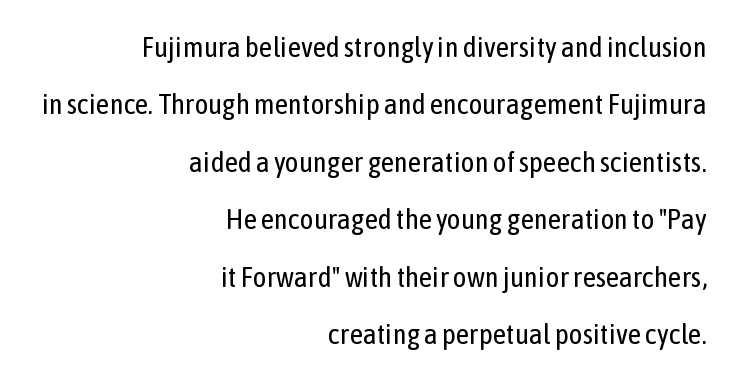
The image shows 29 px regular-weight, condensed sans-serif type, upright; set right-aligned, loose line spacing (1.98x), normal letter spacing, not underlined; low stroke contrast and a medium x-height.
